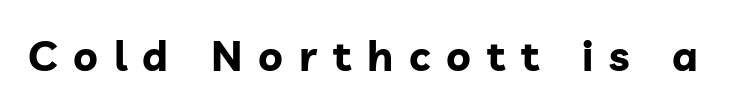
The image shows 42 px bold sans-serif type, upright; set unusually wide letter spacing (+0.38 em), not underlined; low stroke contrast and a medium x-height.
